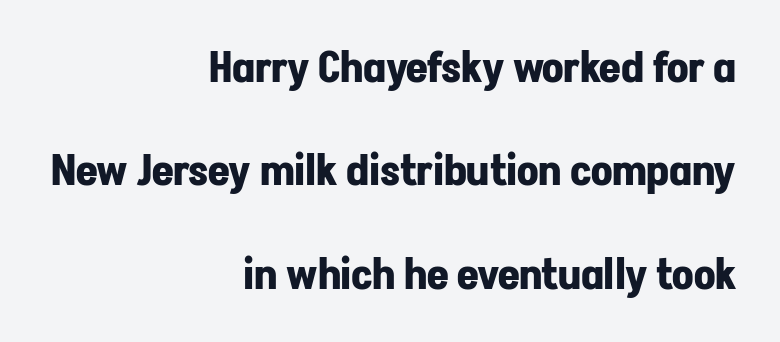
The letters carry no serifs — their stems end cleanly without finishing strokes. Upright lettering throughout. Vertically, the passage feels expansive, rows floating well apart. The setting favours the right margin, as signatures and pull-quotes sometimes do.
